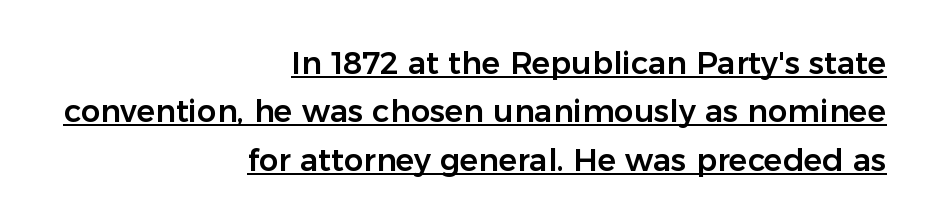
{"serif": "no", "italic": "no", "width": "normal", "stroke_contrast": "low", "x_height": "medium", "monospaced": "no", "underline": "yes", "align": "right", "line_spacing": "normal", "line_spacing_ratio": 1.56, "letter_spacing": "normal", "letter_spacing_em": 0.0, "glyph_px": 31}
